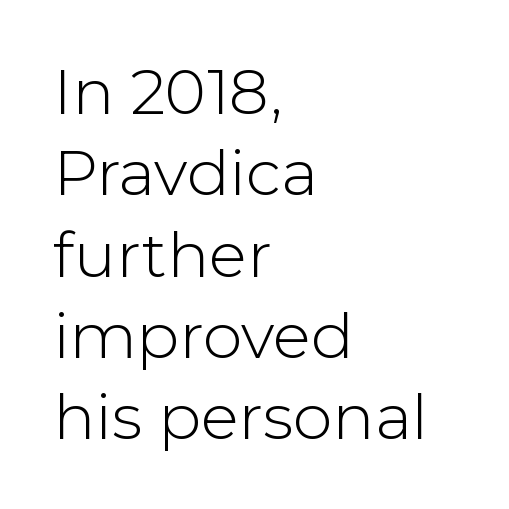
Q: Is the text bold? A: No.
Q: Is the text italic (slanted)? A: No, it is upright.
Q: Is the typeface a serif or a sans-serif typeface? A: Sans-serif.
Q: Is the text underlined? A: No.
Q: How is the paragraph aligned? A: Left-aligned.
Q: Is the spacing between letters normal or unusually wide? A: Normal.
Q: Is the spacing between lines tight, normal or loose? A: Normal.
Q: Width (condensed, normal, or wide)? A: Normal.
Q: Stroke contrast? A: Low.
Q: x-height? A: Medium.
Q: Monospaced? A: No.
